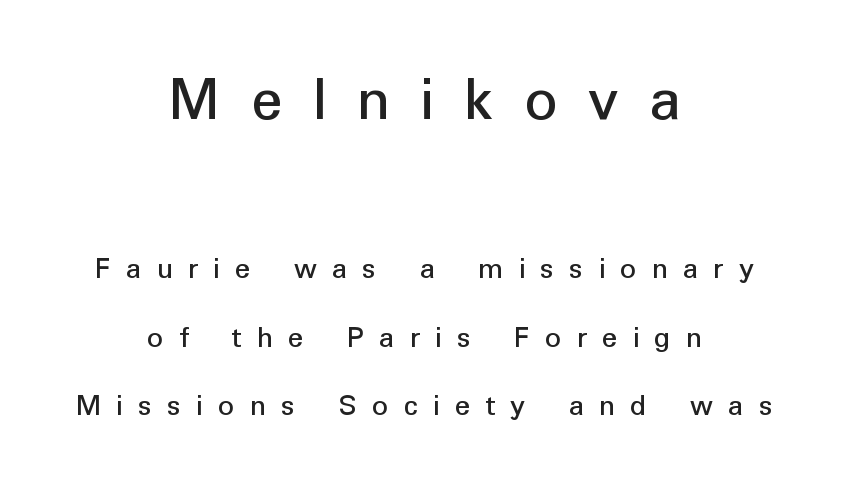
In terms of letterform style, serifs are entirely absent. Underline: absent. Each word looks stretched out because of the extra space between its letters. Reading top to bottom, the characters get smaller at the block break. Vertical strokes here are truly vertical.
